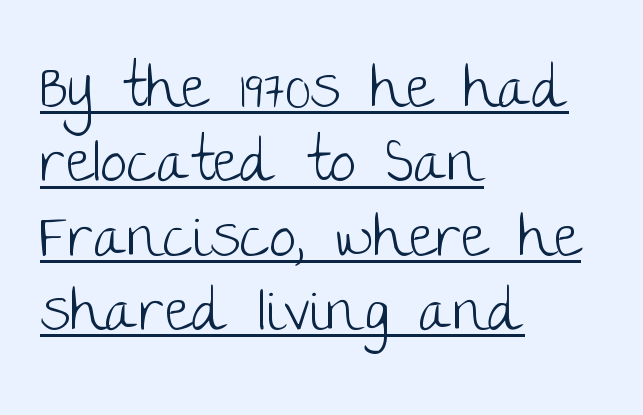
{"serif": "no", "italic": "no", "bold": "no", "weight": "light", "width": "normal", "stroke_contrast": "low", "x_height": "large", "monospaced": "no", "underline": "yes", "align": "left", "line_spacing_ratio": 1.24, "letter_spacing": "normal", "letter_spacing_em": 0.0, "glyph_px": 60}
